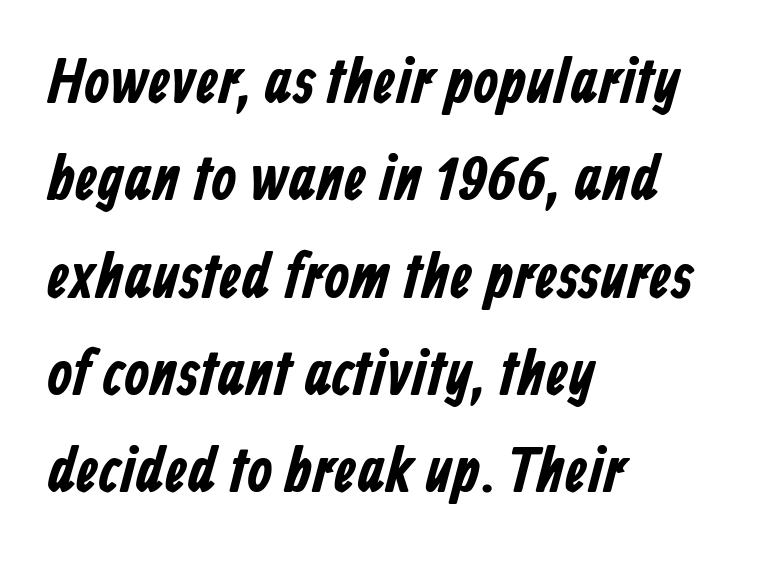
The image shows 64 px condensed sans-serif type; set left-aligned, normal line spacing (1.52x), normal letter spacing, not underlined; low stroke contrast and a medium x-height.
